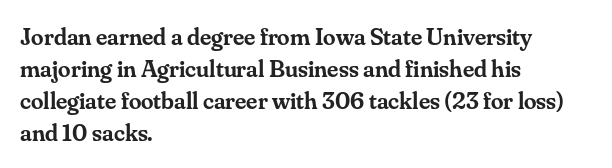
Tracking value appears to be zero — textbook default spacing. Weight check: semibold — heavier than regular, not quite bold. Line starts are locked; line ends wander. How would I describe the line gaps? Plain and ordinary. The gap between lines stays unmarked. Posture: straight, roman, zero tilt.
